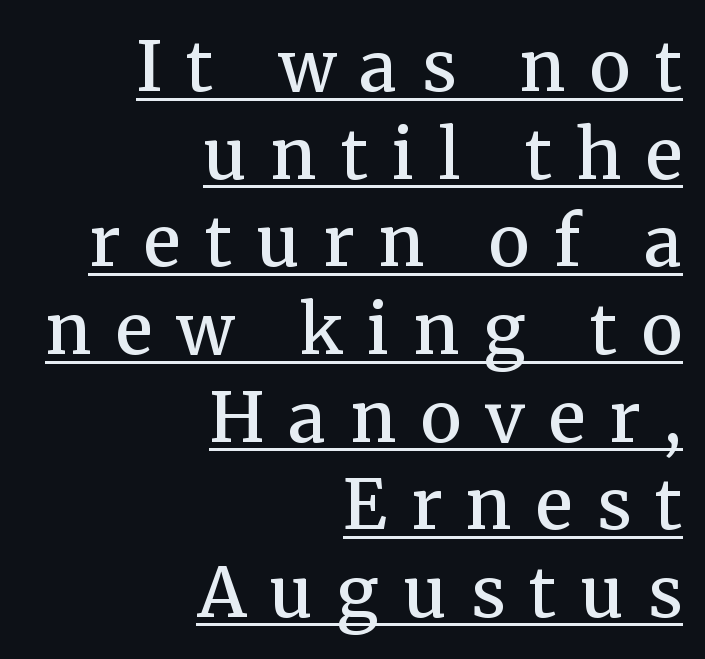
The image shows 69 px semibold serif type, upright; set right-aligned, normal line spacing (1.27x), unusually wide letter spacing (+0.35 em), underlined; medium stroke contrast and a medium x-height.
